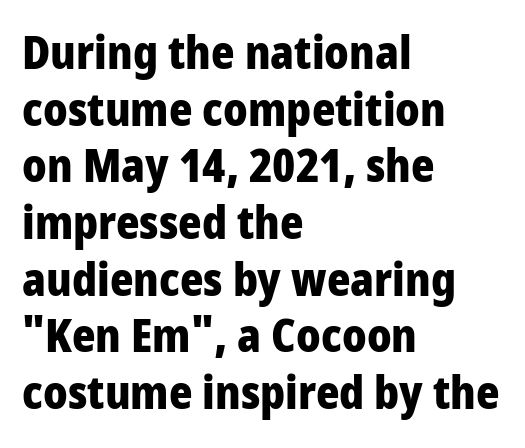
Q: Is the text bold? A: Yes.
Q: Is the text italic (slanted)? A: No, it is upright.
Q: Is the typeface a serif or a sans-serif typeface? A: Sans-serif.
Q: Is the text underlined? A: No.
Q: How is the paragraph aligned? A: Left-aligned.
Q: Is the spacing between letters normal or unusually wide? A: Normal.
Q: Is the spacing between lines tight, normal or loose? A: Normal.
Q: Width (condensed, normal, or wide)? A: Condensed.
Q: Stroke contrast? A: Low.
Q: x-height? A: Large.
Q: Monospaced? A: No.
